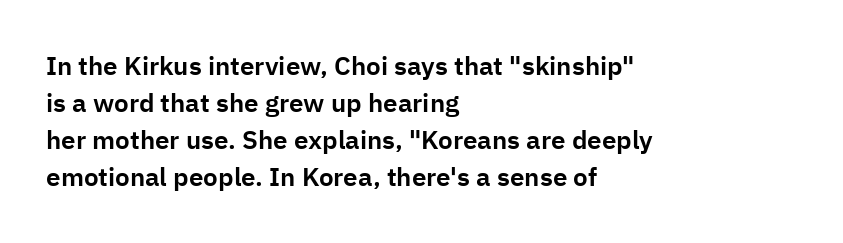
Inter-character spacing is left at the font's built-in metrics. Bare-footed words on every line. Every stem runs plumb, perpendicular to the baseline. Line spacing here is normal. Every row of glyphs begins at an identical x-position on the left.
